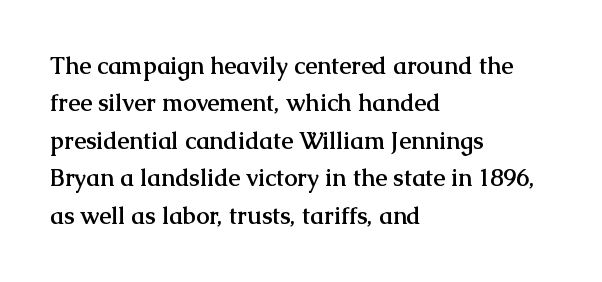
{"italic": "no", "bold": "yes", "underline": "no", "align": "left", "line_spacing": "normal", "line_spacing_ratio": 1.56, "letter_spacing": "normal", "letter_spacing_em": 0.0, "glyph_px": 24}
